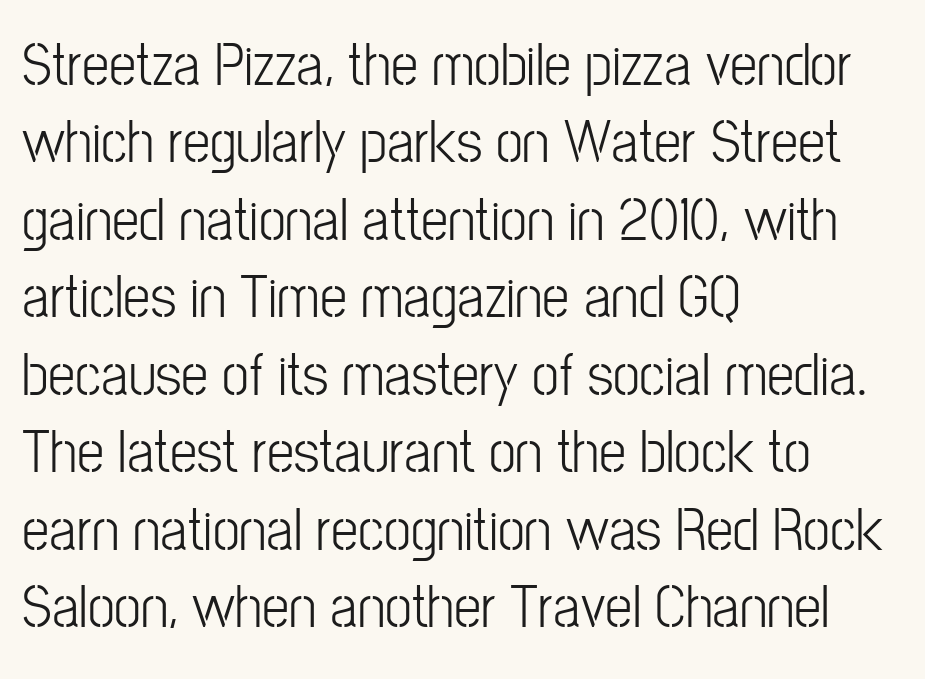
Q: Is the text italic (slanted)? A: No, it is upright.
Q: Is the typeface a serif or a sans-serif typeface? A: Sans-serif.
Q: Is the text underlined? A: No.
Q: How is the paragraph aligned? A: Left-aligned.
Q: Is the spacing between letters normal or unusually wide? A: Normal.
Q: Is the spacing between lines tight, normal or loose? A: Normal.
Q: Width (condensed, normal, or wide)? A: Condensed.
Q: Stroke contrast? A: Low.
Q: x-height? A: Medium.
Q: Monospaced? A: No.
